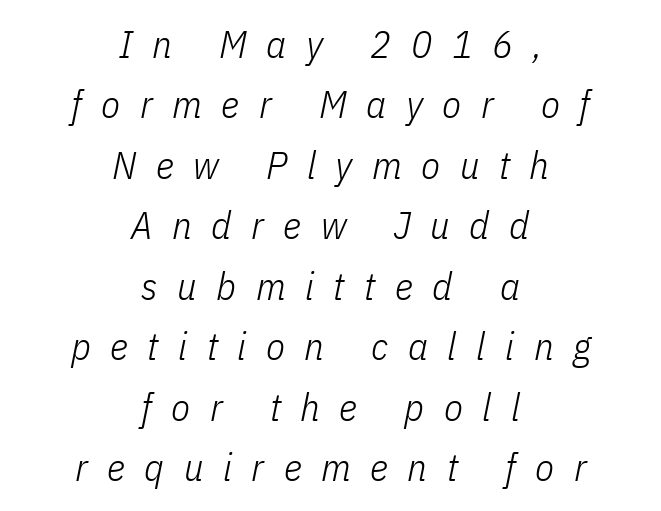
Q: Is the text bold? A: No.
Q: Is the text italic (slanted)? A: Yes, it leans right by about 11 degrees.
Q: Is the text underlined? A: No.
Q: How is the paragraph aligned? A: Centered.
Q: Is the spacing between letters normal or unusually wide? A: Unusually wide.
Q: Is the spacing between lines tight, normal or loose? A: Normal.
Q: Width (condensed, normal, or wide)? A: Condensed.
Q: Stroke contrast? A: Low.
Q: x-height? A: Medium.
Q: Monospaced? A: No.
